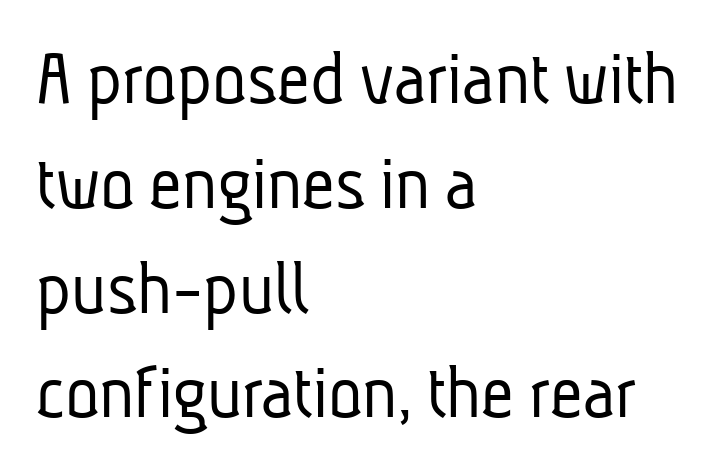
{"serif": "no", "bold": "no", "weight": "light", "width": "condensed", "stroke_contrast": "low", "x_height": "medium", "monospaced": "no", "underline": "no", "align": "left", "line_spacing": "normal", "line_spacing_ratio": 1.31, "letter_spacing": "normal", "letter_spacing_em": 0.0, "glyph_px": 80}
